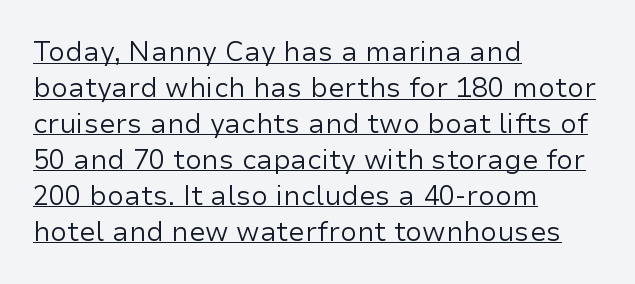
{"italic": "no", "bold": "no", "underline": "yes", "align": "left", "line_spacing": "normal", "line_spacing_ratio": 1.33, "letter_spacing": "normal", "letter_spacing_em": 0.0, "glyph_px": 27}
